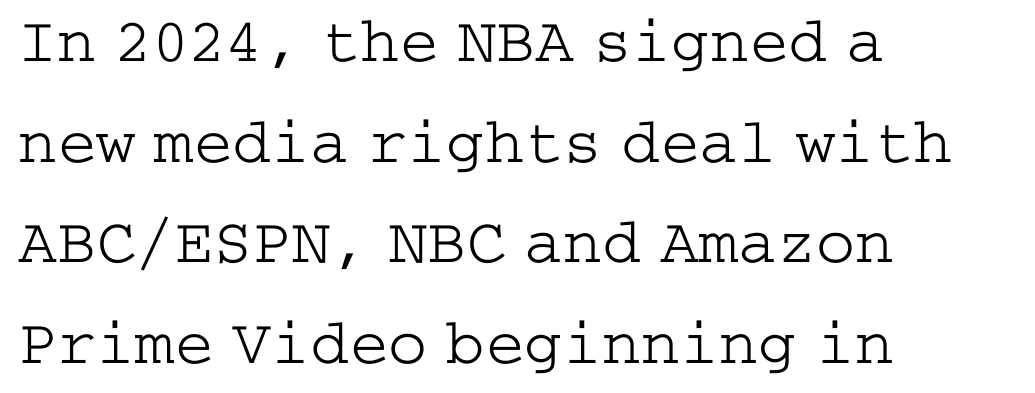
{"serif": "yes", "italic": "no", "bold": "no", "weight": "light", "width": "wide", "stroke_contrast": "low", "x_height": "medium", "underline": "no", "align": "left", "line_spacing": "normal", "line_spacing_ratio": 1.55, "letter_spacing": "normal", "letter_spacing_em": 0.0, "glyph_px": 65}
